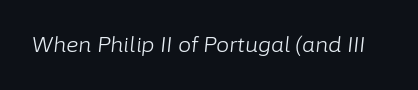
How are the letters spaced? Ordinarily, with no added tracking. The text carries the slant typical of an italic or oblique font. The glyphs are unaccompanied by any horizontal stroke below them. The typesetting does not lean heavy: it is not bold.
